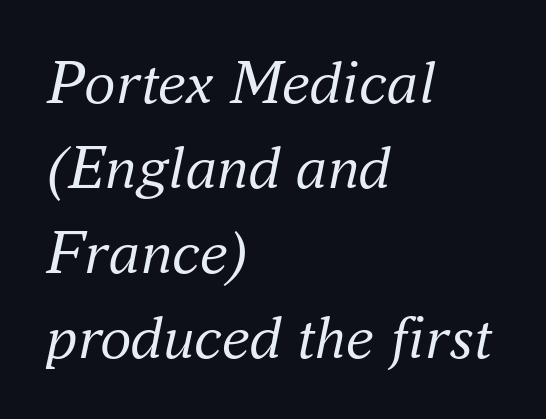
Q: Is the text bold? A: No.
Q: Is the text italic (slanted)? A: Yes, it leans right by about 16 degrees.
Q: Is the typeface a serif or a sans-serif typeface? A: Serif.
Q: Is the text underlined? A: No.
Q: How is the paragraph aligned? A: Left-aligned.
Q: Is the spacing between letters normal or unusually wide? A: Normal.
Q: Is the spacing between lines tight, normal or loose? A: Normal.
Q: Width (condensed, normal, or wide)? A: Normal.
Q: Stroke contrast? A: Medium.
Q: x-height? A: Small.
Q: Monospaced? A: No.
